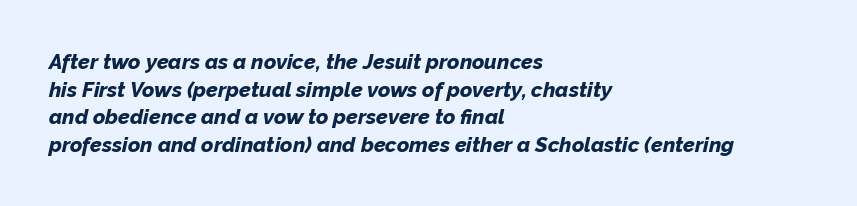
Anything drawn beneath the words? Only blank space. Would a proofreader flag this as italicized? Yes. The horizontal fit of the characters is conventional and even. Each new line begins a customary step beneath the previous one. Emphasis by weight is at full strength: bold.
